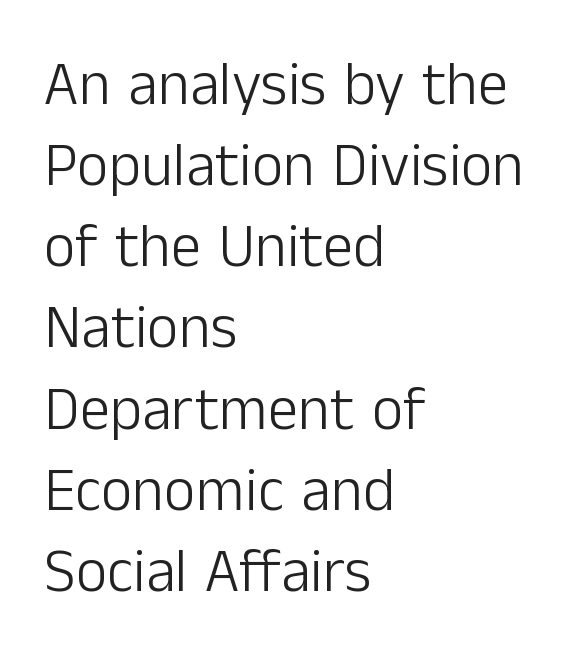
Words float on clear page, feet unadorned. Baseline-to-baseline distance is the conventional proportion of letter height. Is this a fixed-width face? No — the glyphs have proportional, varying widths. Posture: straight, roman, zero tilt.
